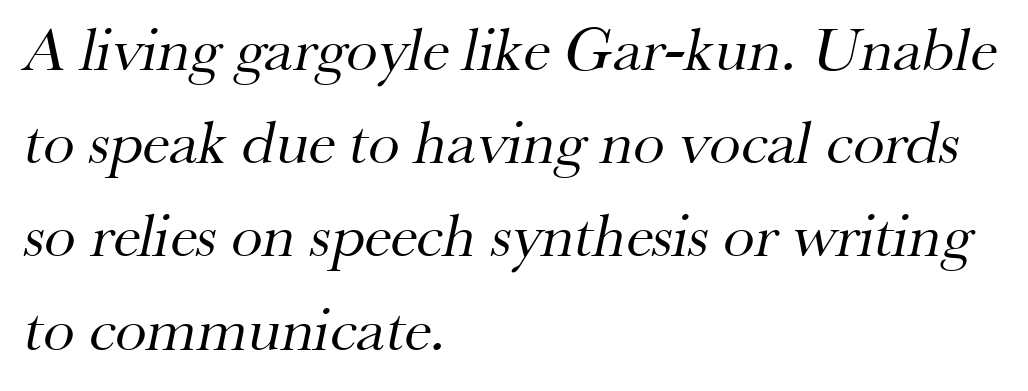
{"serif": "yes", "bold": "no", "weight": "regular", "width": "normal", "stroke_contrast": "medium", "x_height": "small", "monospaced": "no", "underline": "no", "align": "left", "line_spacing": "normal", "line_spacing_ratio": 1.48, "letter_spacing": "normal", "letter_spacing_em": 0.0, "glyph_px": 63}
